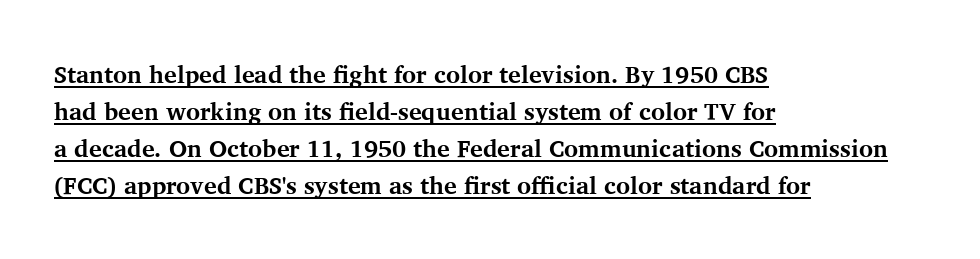
You'd pick this weight for a headline — it's a proper bold. There is no visible air inserted between adjacent glyphs. The face used here appears with an underline applied. This is roman type, the default non-slanted kind. A classic flush-left, rag-right setting is used for this passage. Compared with typical paragraphs, the rows here are spaced about the same.
